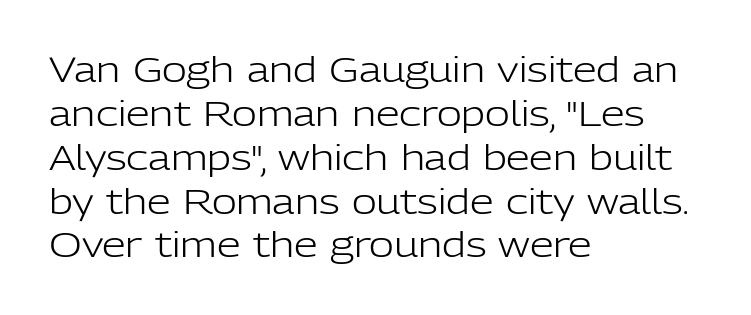
There is no visible air inserted between adjacent glyphs. Posture: upright roman. A typesetter would call this leading conventional body-copy spacing. These lines stack with their left ends in a neat column. A quiet, ordinary-to-light weight characterises the typeface. Letterform terminals end flat and unadorned throughout the passage.
